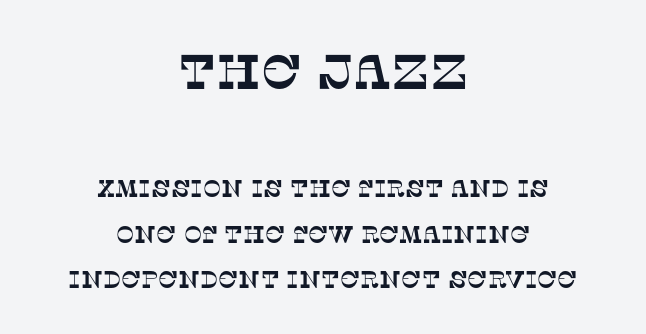
The image shows 49 px serif type; set centered, loose line spacing (1.91x), normal letter spacing, not underlined; the first (top) block is 2.04x larger; low stroke contrast and a large x-height.
